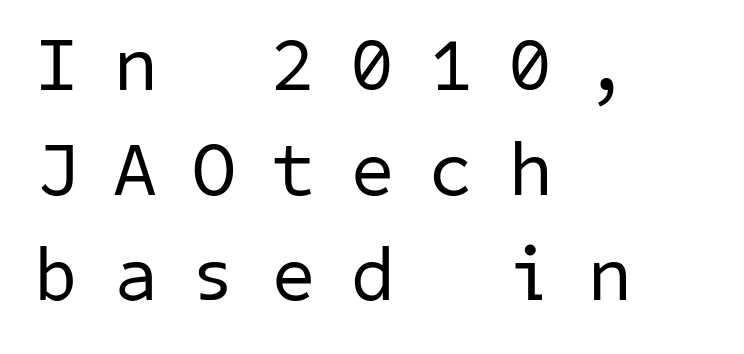
{"serif": "no", "bold": "no", "weight": "regular", "width": "normal", "stroke_contrast": "low", "x_height": "medium", "underline": "no", "align": "left", "line_spacing": "normal", "line_spacing_ratio": 1.38, "letter_spacing": "wide", "letter_spacing_em": 0.49, "glyph_px": 76}
